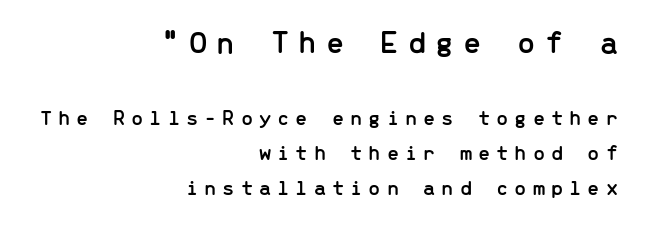
Q: Is the text italic (slanted)? A: No, it is upright.
Q: Is the typeface a serif or a sans-serif typeface? A: Sans-serif.
Q: Is the text underlined? A: No.
Q: How is the paragraph aligned? A: Right-aligned.
Q: Is the spacing between letters normal or unusually wide? A: Unusually wide.
Q: Is the spacing between lines tight, normal or loose? A: Normal.
Q: Which block of text is set in a larger size, the first (top) or the second (bottom)? A: The first (top) one.
Q: Width (condensed, normal, or wide)? A: Normal.
Q: Stroke contrast? A: Low.
Q: x-height? A: Medium.
Q: Monospaced? A: Yes.
